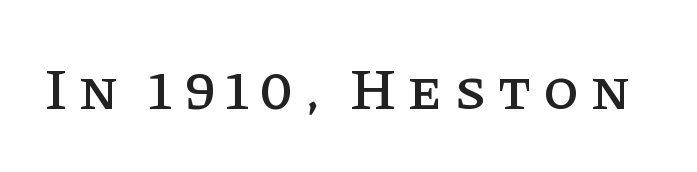
The image shows 57 px serif type, upright; set unusually wide letter spacing (+0.2 em), not underlined; low stroke contrast and a large x-height.
